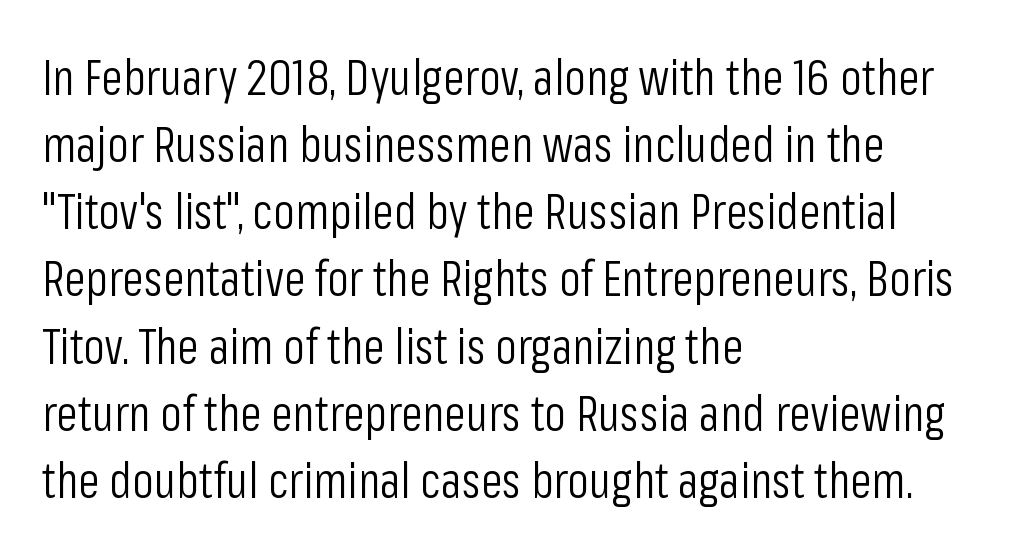
{"serif": "no", "italic": "no", "bold": "no", "weight": "light", "width": "condensed", "stroke_contrast": "low", "x_height": "medium", "monospaced": "no", "underline": "no", "align": "left", "line_spacing": "normal", "line_spacing_ratio": 1.37, "letter_spacing": "normal", "letter_spacing_em": 0.0, "glyph_px": 49}
